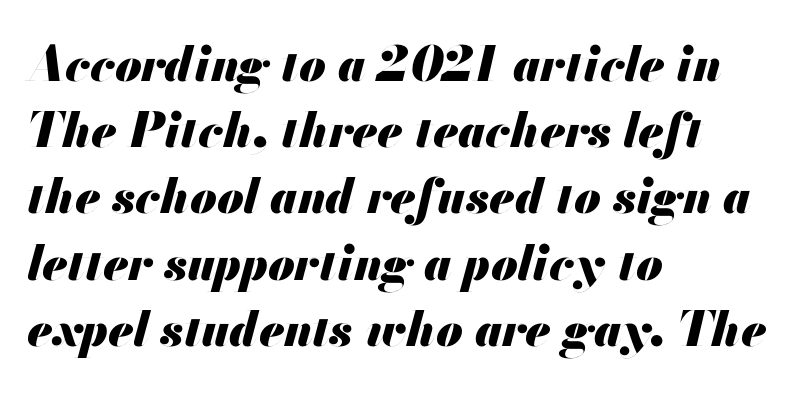
The image shows 48 px heavy type, italic (leaning right); set left-aligned, normal line spacing (1.38x), normal letter spacing, not underlined; medium stroke contrast and a small x-height.
